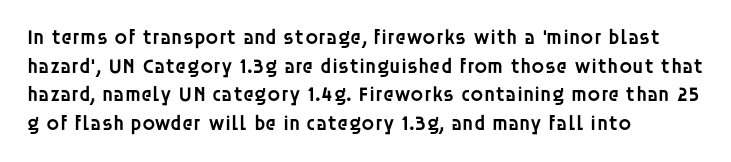
This sample uses an upright cut, with every glyph sitting square on the baseline. Moderately thickened strokes mark this as semibold type. Short note: letters normally spaced. A typesetter would call this leading conventional body-copy spacing. Just letters on the line, the space beneath them empty. Casual observation: everything's shoved over to the left.
